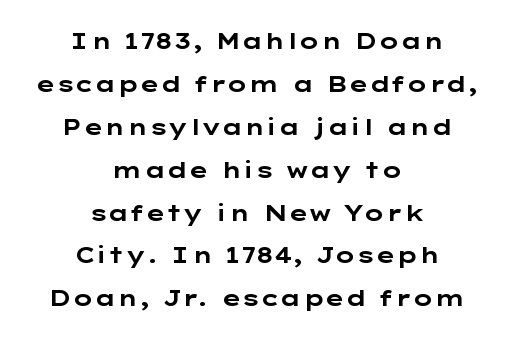
{"italic": "no", "bold": "yes", "underline": "no", "align": "center", "line_spacing": "loose", "line_spacing_ratio": 1.95, "letter_spacing": "normal", "letter_spacing_em": 0.0, "glyph_px": 22}
